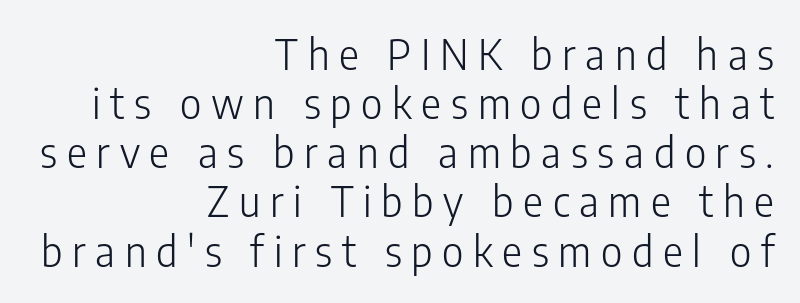
The image shows 42 px light, condensed sans-serif type, upright; set right-aligned, line spacing 1.17x, unusually wide letter spacing (+0.23 em), not underlined; low stroke contrast and a medium x-height.
